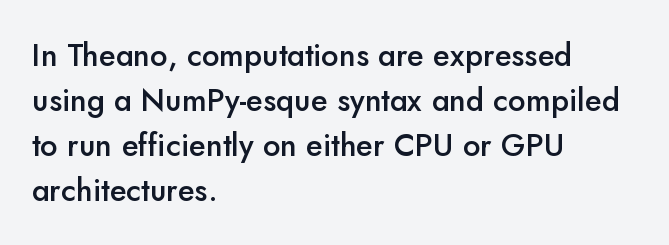
The image shows 31 px semibold sans-serif type, upright; set left-aligned, normal line spacing (1.45x), normal letter spacing, not underlined; low stroke contrast and a small x-height.
